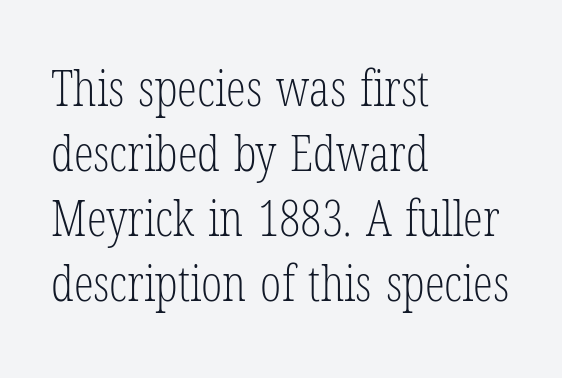
{"serif": "yes", "italic": "no", "bold": "no", "weight": "light", "width": "condensed", "stroke_contrast": "low", "x_height": "medium", "monospaced": "no", "underline": "no", "align": "left", "line_spacing": "normal", "line_spacing_ratio": 1.3, "letter_spacing": "normal", "letter_spacing_em": 0.0, "glyph_px": 50}
